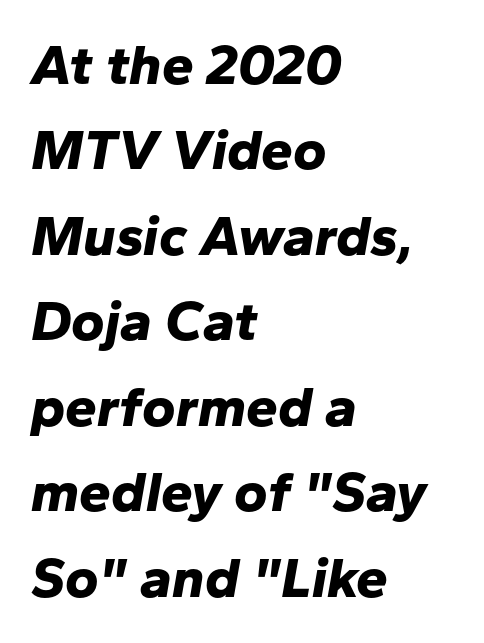
The image shows 57 px bold type, italic (leaning right); set left-aligned, normal line spacing (1.5x), normal letter spacing, not underlined; low stroke contrast and a medium x-height.
